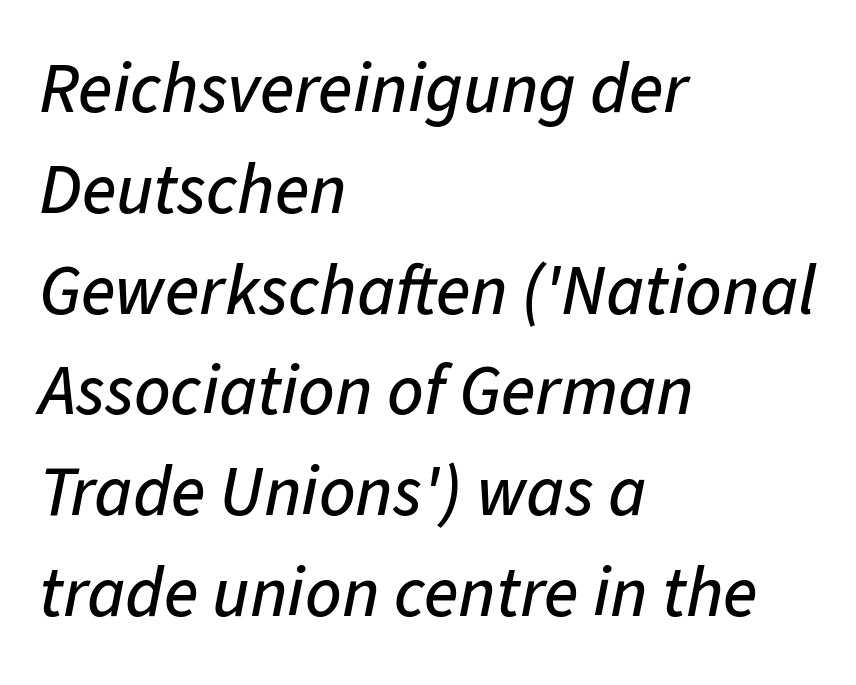
The image shows 71 px text type, italic (leaning right); set left-aligned, normal line spacing (1.42x), normal letter spacing, not underlined; low stroke contrast and a medium x-height.
